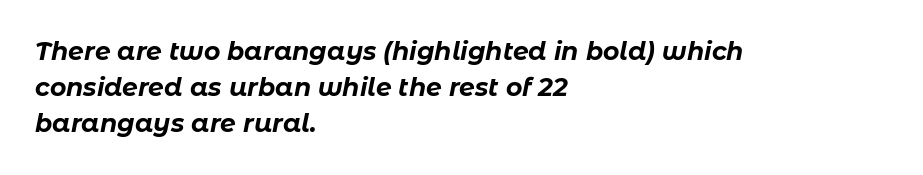
{"italic": "yes", "lean": "right", "slant_degrees": 11, "bold": "yes", "underline": "no", "align": "left", "line_spacing": "normal", "line_spacing_ratio": 1.45, "letter_spacing": "normal", "letter_spacing_em": 0.0, "glyph_px": 25}
